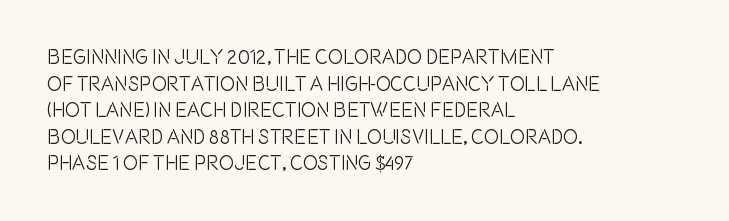
Q: Is the text italic (slanted)? A: No, it is upright.
Q: Is the text underlined? A: No.
Q: How is the paragraph aligned? A: Left-aligned.
Q: Is the spacing between letters normal or unusually wide? A: Normal.
Q: Is the spacing between lines tight, normal or loose? A: Normal.
